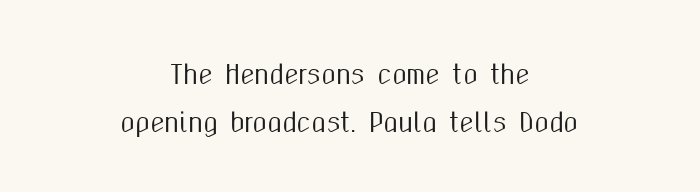
{"italic": "no", "underline": "no", "align": "center", "line_spacing_ratio": 1.85, "letter_spacing": "normal", "letter_spacing_em": 0.0, "glyph_px": 26}
